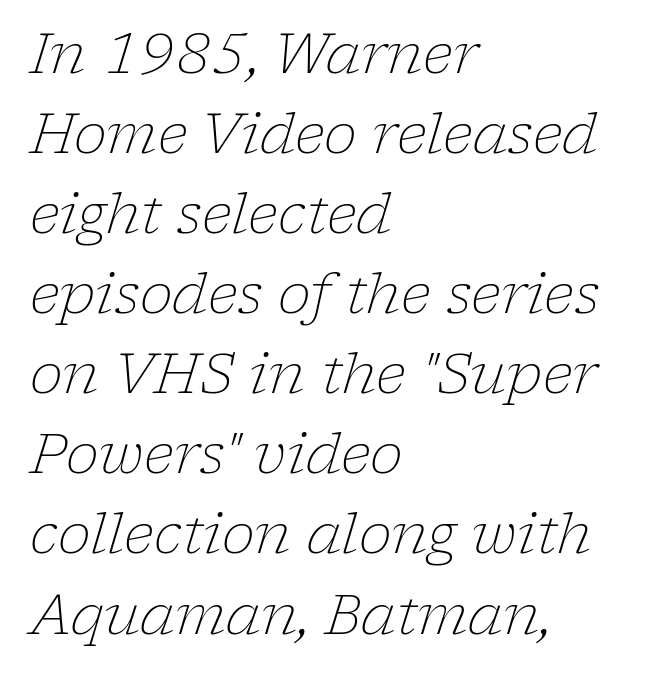
Q: Is the text bold? A: No.
Q: Is the text italic (slanted)? A: Yes, it leans right by about 17 degrees.
Q: Is the typeface a serif or a sans-serif typeface? A: Serif.
Q: Is the text underlined? A: No.
Q: How is the paragraph aligned? A: Left-aligned.
Q: Is the spacing between letters normal or unusually wide? A: Normal.
Q: Is the spacing between lines tight, normal or loose? A: Normal.
Q: Width (condensed, normal, or wide)? A: Normal.
Q: Stroke contrast? A: Low.
Q: x-height? A: Medium.
Q: Monospaced? A: No.
